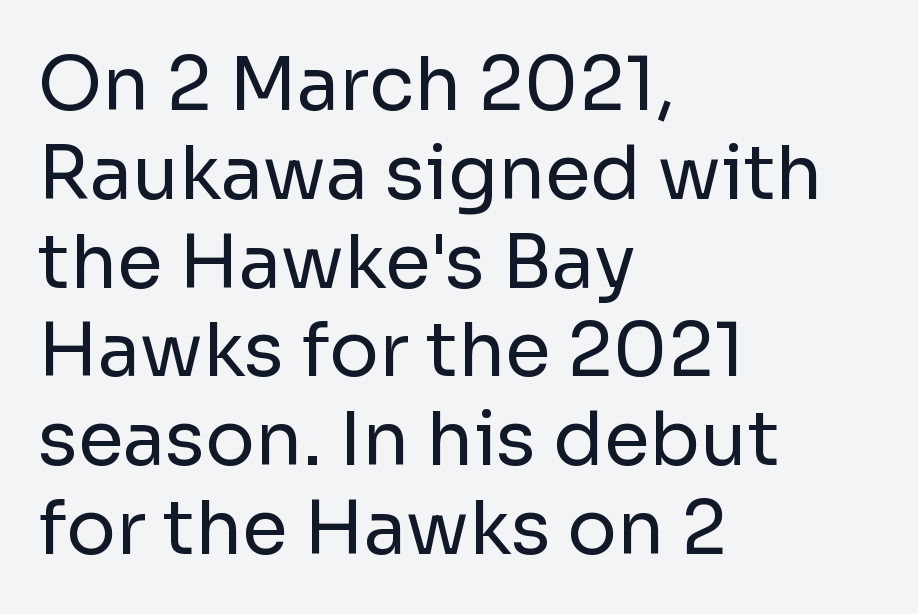
{"serif": "no", "italic": "no", "bold": "no", "weight": "regular", "width": "normal", "stroke_contrast": "low", "x_height": "medium", "monospaced": "no", "underline": "no", "align": "left", "line_spacing_ratio": 1.2, "letter_spacing": "normal", "letter_spacing_em": 0.0, "glyph_px": 74}
